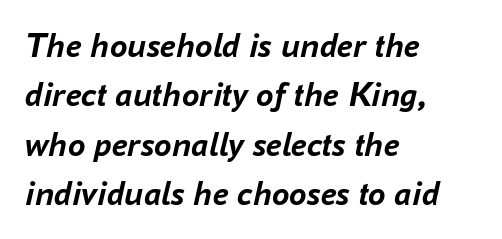
Q: Is the text bold? A: Yes.
Q: Is the text italic (slanted)? A: Yes, it leans right by about 16 degrees.
Q: Is the text underlined? A: No.
Q: How is the paragraph aligned? A: Left-aligned.
Q: Is the spacing between letters normal or unusually wide? A: Normal.
Q: Is the spacing between lines tight, normal or loose? A: Normal.
Q: Width (condensed, normal, or wide)? A: Normal.
Q: Stroke contrast? A: Low.
Q: x-height? A: Medium.
Q: Monospaced? A: No.
